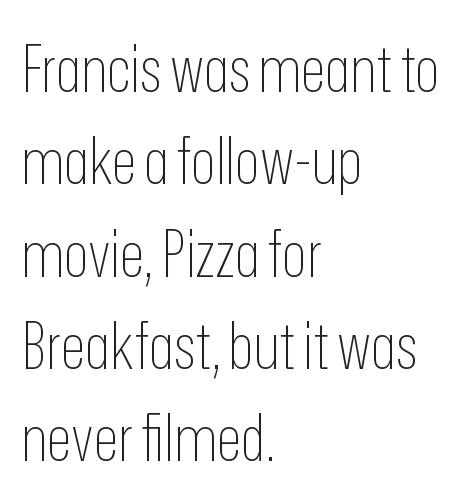
Descenders are the only things crossing below the line. Line beginnings align vertically; line endings do not. Summary of weight: not heavy and not bold. Proportional: the letters do not fall into vertical columns. No feet cap the strokes, marking this as sans-serif type. The passage shown has conventional tracking throughout.
